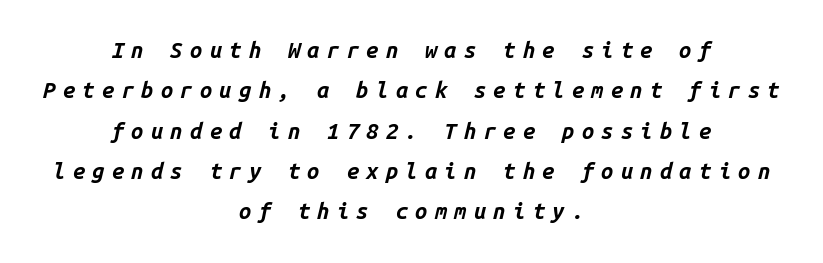
The image shows 22 px bold type, italic (leaning right); set centered, line spacing 1.83x, unusually wide letter spacing (+0.33 em), not underlined.
